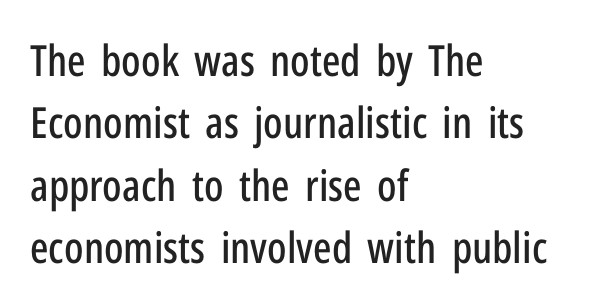
{"serif": "no", "italic": "no", "width": "condensed", "stroke_contrast": "low", "x_height": "medium", "monospaced": "no", "underline": "no", "align": "left", "line_spacing": "normal", "line_spacing_ratio": 1.45, "letter_spacing": "normal", "letter_spacing_em": 0.0, "glyph_px": 43}
